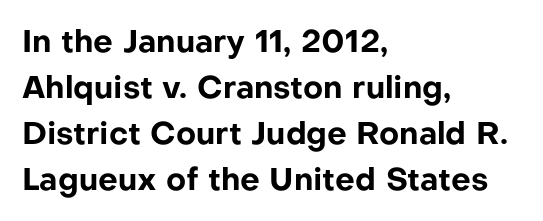
Is this a sans? Yes — the strokes have no serifs. These lines are rendered in a variable-pitch font. Upright lettering throughout. Leftover space on each line is placed entirely after the last word. Any mark beneath the type? The region is blank. Honestly, the row spacing looks completely unremarkable.
